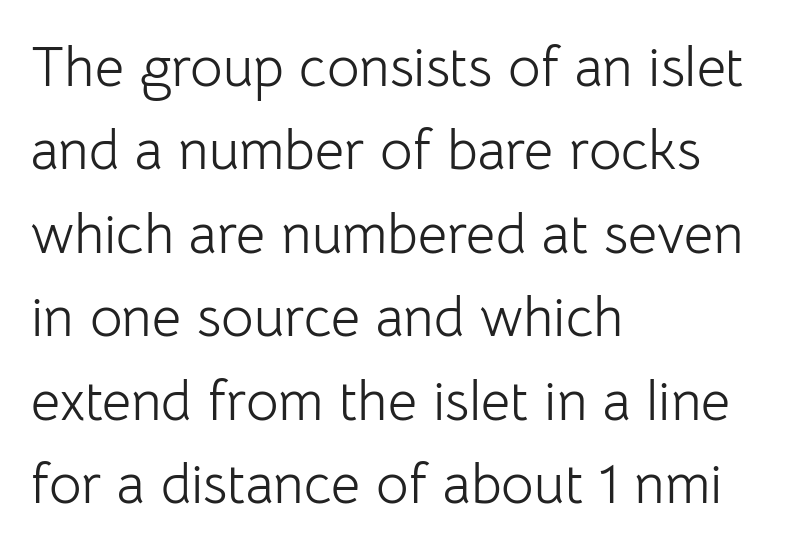
The horizontal fit of the characters is conventional and even. Decoration check: the copy has no underline. You could not count columns in this text — the font is proportionally spaced. Compared with a typical body face, this is equally light or lighter still. Does the copy run flush right? No — it runs flush left. Look at the bottom of the vertical strokes: they stop flat, with no serifs.
